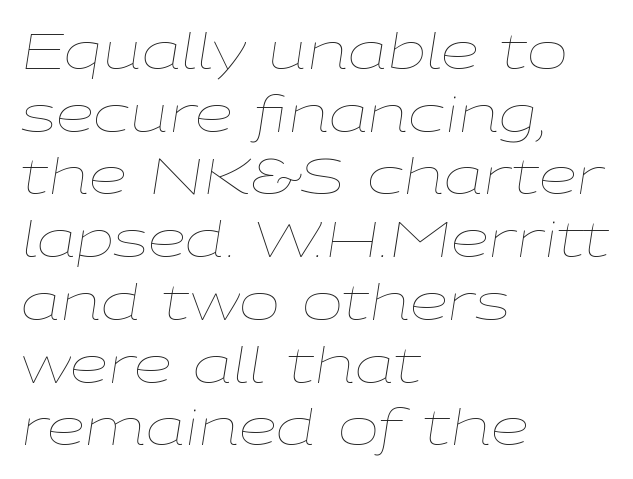
Q: Is the text bold? A: No.
Q: Is the text italic (slanted)? A: Yes, it leans right by about 9 degrees.
Q: Is the text underlined? A: No.
Q: How is the paragraph aligned? A: Left-aligned.
Q: Is the spacing between letters normal or unusually wide? A: Normal.
Q: Is the spacing between lines tight, normal or loose? A: Normal.
Q: Width (condensed, normal, or wide)? A: Wide.
Q: Stroke contrast? A: Low.
Q: x-height? A: Medium.
Q: Monospaced? A: No.
